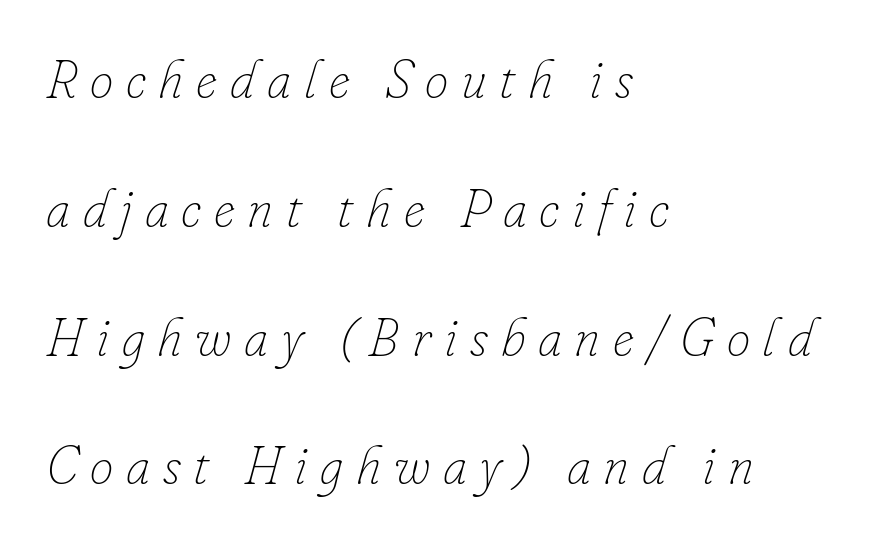
The image shows 53 px thin type, italic (leaning right); set left-aligned, loose line spacing (2.43x), unusually wide letter spacing (+0.24 em), not underlined; low stroke contrast and a small x-height.
